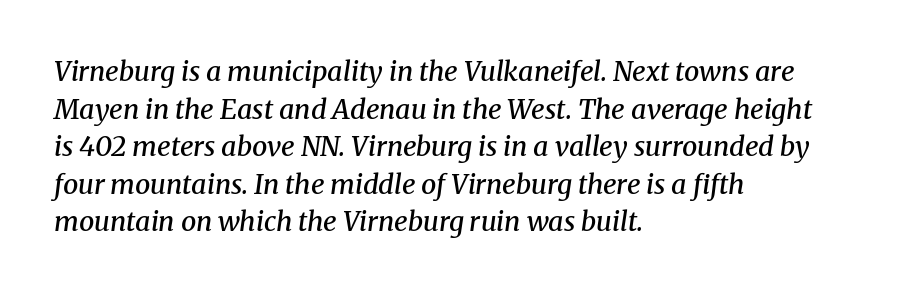
Q: Is the text bold? A: Semi-bold.
Q: Is the text italic (slanted)? A: Yes, it leans right by about 8 degrees.
Q: Is the text underlined? A: No.
Q: How is the paragraph aligned? A: Left-aligned.
Q: Is the spacing between letters normal or unusually wide? A: Normal.
Q: Is the spacing between lines tight, normal or loose? A: Normal.
